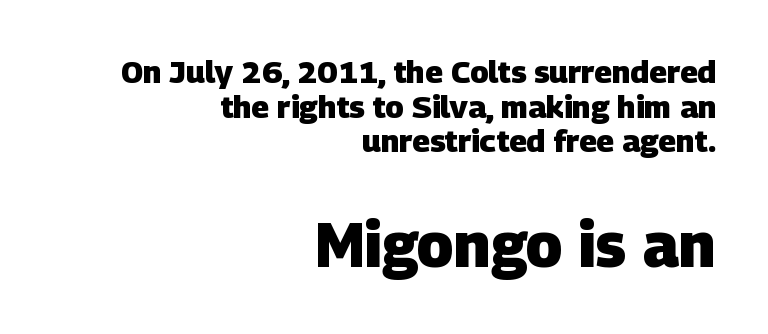
Q: Is the text bold? A: Yes.
Q: Is the typeface a serif or a sans-serif typeface? A: Sans-serif.
Q: Is the text underlined? A: No.
Q: How is the paragraph aligned? A: Right-aligned.
Q: Is the spacing between letters normal or unusually wide? A: Normal.
Q: Is the spacing between lines tight, normal or loose? A: Tight.
Q: Which block of text is set in a larger size, the first (top) or the second (bottom)? A: The second (bottom) one.
Q: Width (condensed, normal, or wide)? A: Normal.
Q: Stroke contrast? A: Low.
Q: x-height? A: Large.
Q: Monospaced? A: No.
